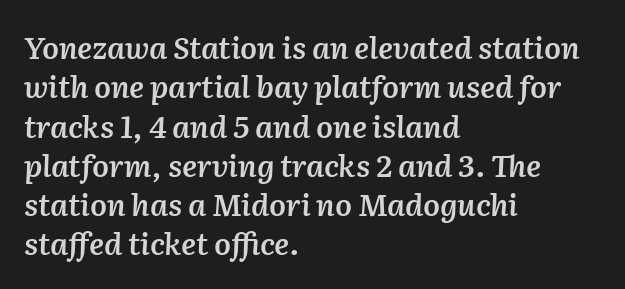
The image shows 30 px semibold type, italic (leaning right); set left-aligned, normal line spacing (1.31x), normal letter spacing, not underlined; medium stroke contrast and a medium x-height.
